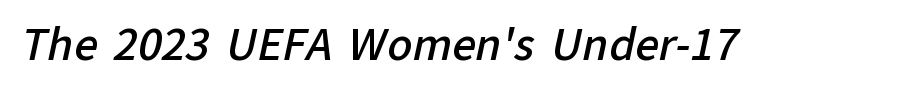
The image shows 42 px semibold sans-serif type; set normal letter spacing, not underlined; low stroke contrast and a medium x-height.
